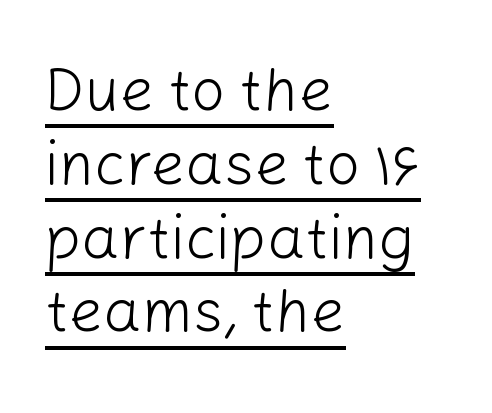
The image shows 60 px light sans-serif type, upright; set left-aligned, line spacing 1.23x, normal letter spacing, underlined; low stroke contrast and a medium x-height.
